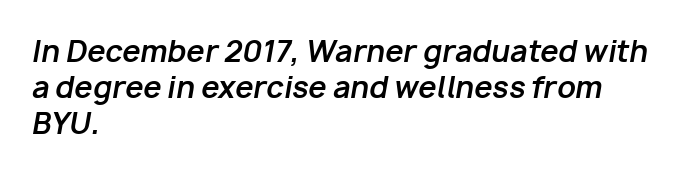
The image shows 29 px bold type, italic (leaning right); set left-aligned, line spacing 1.24x, normal letter spacing, not underlined; low stroke contrast and a medium x-height.
